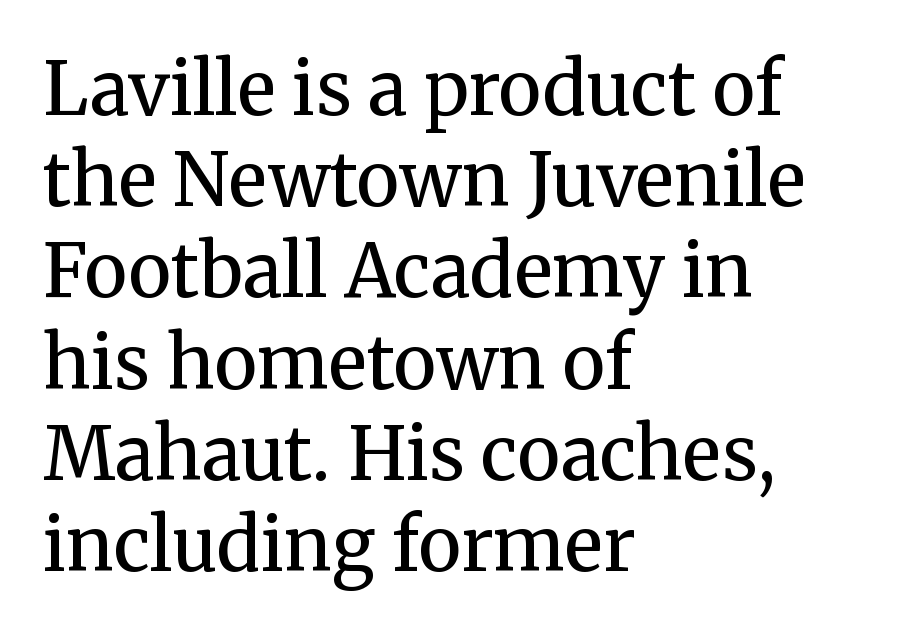
Unlike a clean sans, this face finishes its strokes with serifs. On a weight scale, this lands at 450 or below. Reading down the block, your eye returns to a fixed left position each line. Quick note: interline space is typical. Is this a fixed-width face? No — the glyphs have proportional, varying widths.
